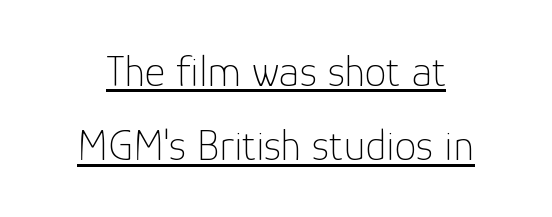
{"serif": "no", "italic": "no", "bold": "no", "weight": "thin", "width": "normal", "stroke_contrast": "low", "x_height": "medium", "monospaced": "no", "underline": "yes", "line_spacing": "normal", "line_spacing_ratio": 1.69, "letter_spacing": "normal", "letter_spacing_em": 0.0, "glyph_px": 44}
